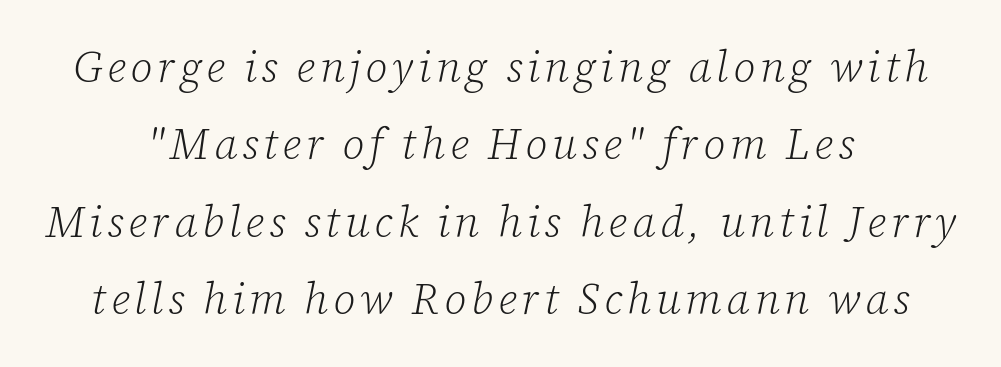
{"serif": "yes", "italic": "yes", "lean": "right", "slant_degrees": 12, "bold": "no", "weight": "light", "width": "normal", "stroke_contrast": "low", "x_height": "medium", "monospaced": "no", "underline": "no", "align": "center", "line_spacing_ratio": 1.8, "glyph_px": 43}
